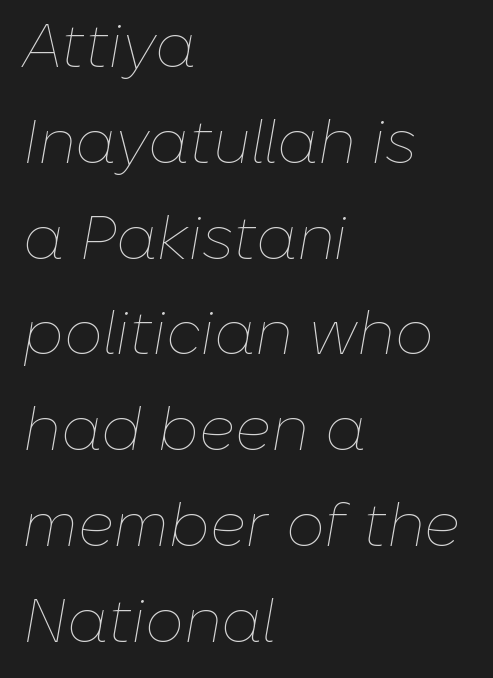
Q: Is the text bold? A: No.
Q: Is the text italic (slanted)? A: Yes, it leans right by about 10 degrees.
Q: Is the text underlined? A: No.
Q: How is the paragraph aligned? A: Left-aligned.
Q: Is the spacing between letters normal or unusually wide? A: Normal.
Q: Is the spacing between lines tight, normal or loose? A: Normal.
Q: Width (condensed, normal, or wide)? A: Normal.
Q: Stroke contrast? A: Low.
Q: x-height? A: Medium.
Q: Monospaced? A: No.
